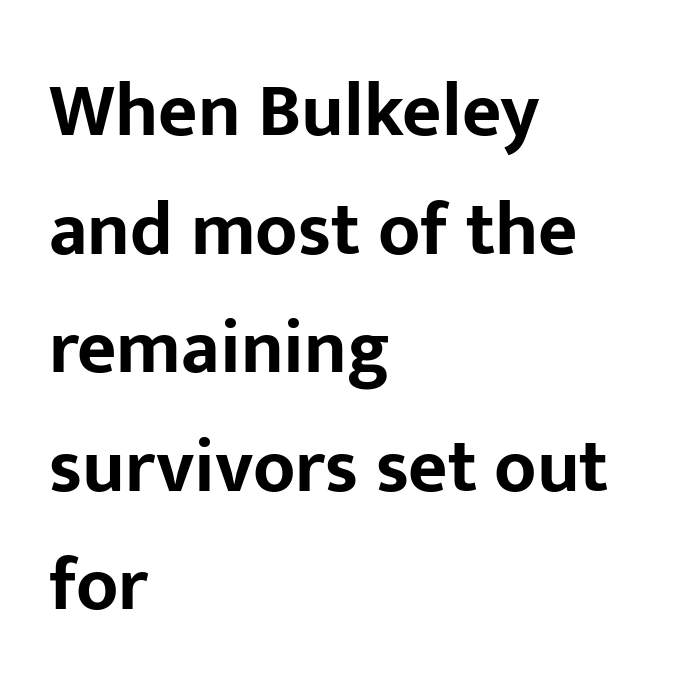
Is this a fixed-width face? No — the glyphs have proportional, varying widths. In terms of letterspacing, this is plain default setting. A student would call this left alignment; a typographer would say flush left, rag right. Strong, thick strokes mark this as bold type. The space beneath each line is pristine and unruled.
